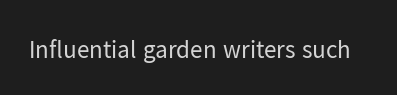
The image shows 25 px text type, upright; set normal letter spacing, not underlined.
